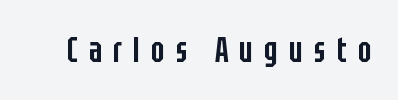
The image shows 35 px semibold, condensed sans-serif type, upright; set unusually wide letter spacing (+0.32 em), not underlined; low stroke contrast and a large x-height.
